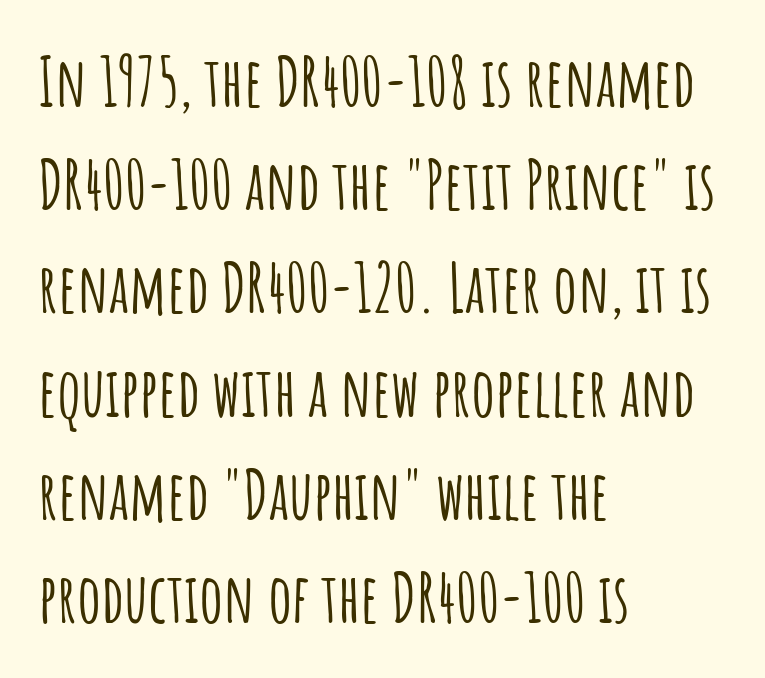
Q: Is the text italic (slanted)? A: No, it is upright.
Q: Is the typeface a serif or a sans-serif typeface? A: Sans-serif.
Q: Is the text underlined? A: No.
Q: How is the paragraph aligned? A: Left-aligned.
Q: Is the spacing between letters normal or unusually wide? A: Normal.
Q: Is the spacing between lines tight, normal or loose? A: Normal.
Q: Width (condensed, normal, or wide)? A: Condensed.
Q: Stroke contrast? A: Low.
Q: x-height? A: Large.
Q: Monospaced? A: No.
